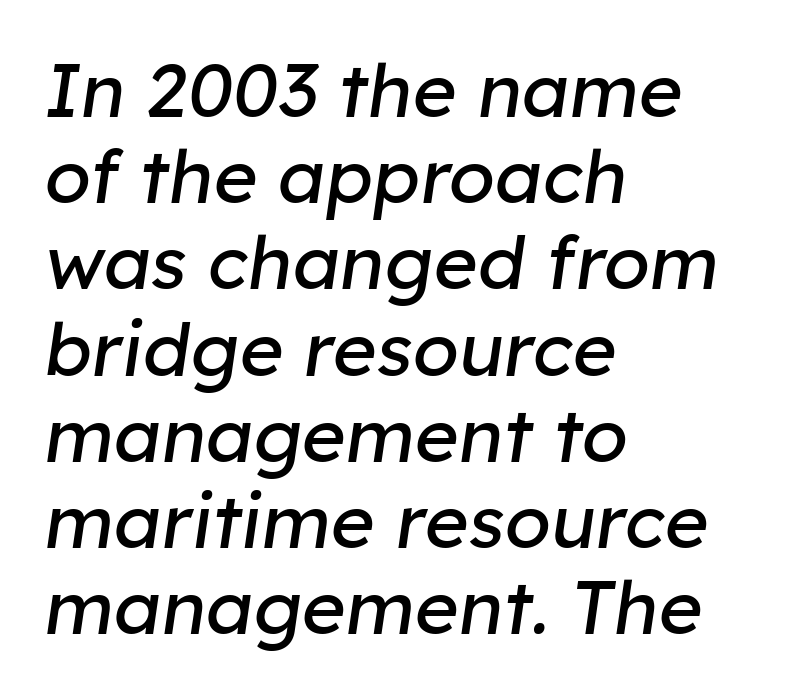
Q: Is the text bold? A: No.
Q: Is the text italic (slanted)? A: Yes, it leans right by about 8 degrees.
Q: Is the text underlined? A: No.
Q: How is the paragraph aligned? A: Left-aligned.
Q: Is the spacing between letters normal or unusually wide? A: Normal.
Q: Is the spacing between lines tight, normal or loose? A: Tight.
Q: Width (condensed, normal, or wide)? A: Normal.
Q: Stroke contrast? A: Low.
Q: x-height? A: Medium.
Q: Monospaced? A: No.
